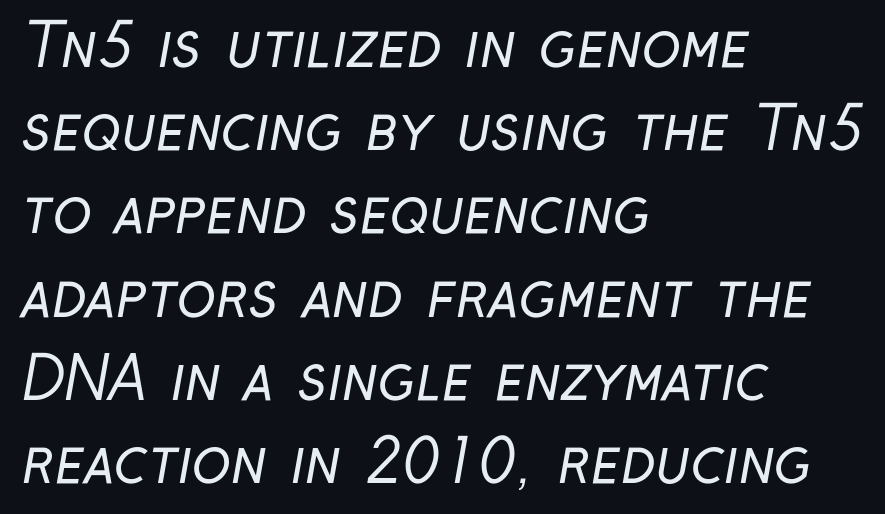
Q: Is the text bold? A: No.
Q: Is the typeface a serif or a sans-serif typeface? A: Sans-serif.
Q: Is the text underlined? A: No.
Q: How is the paragraph aligned? A: Left-aligned.
Q: Is the spacing between letters normal or unusually wide? A: Normal.
Q: Is the spacing between lines tight, normal or loose? A: Normal.
Q: Width (condensed, normal, or wide)? A: Condensed.
Q: Stroke contrast? A: Low.
Q: x-height? A: Medium.
Q: Monospaced? A: No.
